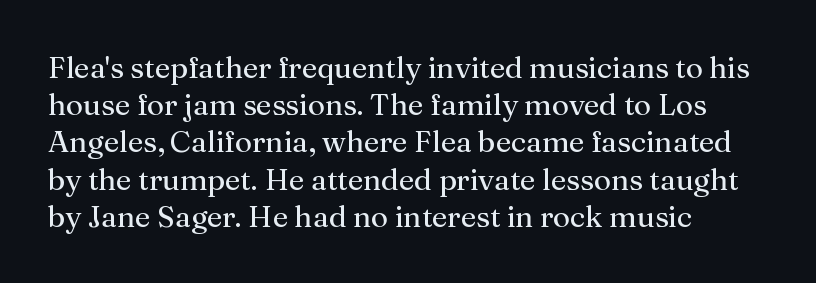
Q: Is the text bold? A: No.
Q: Is the text italic (slanted)? A: No, it is upright.
Q: Is the typeface a serif or a sans-serif typeface? A: Serif.
Q: Is the text underlined? A: No.
Q: How is the paragraph aligned? A: Left-aligned.
Q: Is the spacing between letters normal or unusually wide? A: Normal.
Q: Width (condensed, normal, or wide)? A: Normal.
Q: Stroke contrast? A: Medium.
Q: x-height? A: Medium.
Q: Monospaced? A: No.
